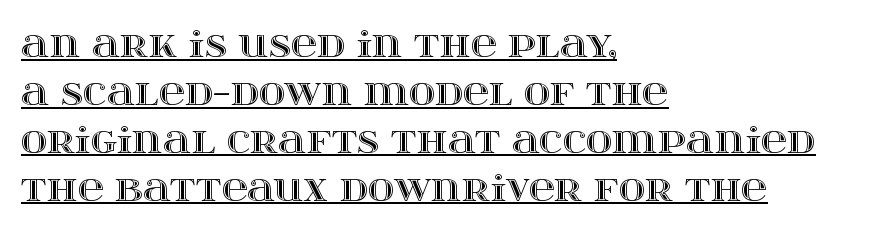
Q: Is the text italic (slanted)? A: No, it is upright.
Q: Is the text underlined? A: Yes.
Q: How is the paragraph aligned? A: Left-aligned.
Q: Is the spacing between letters normal or unusually wide? A: Normal.
Q: Is the spacing between lines tight, normal or loose? A: Normal.
Q: Width (condensed, normal, or wide)? A: Wide.
Q: x-height? A: Large.
Q: Monospaced? A: No.
